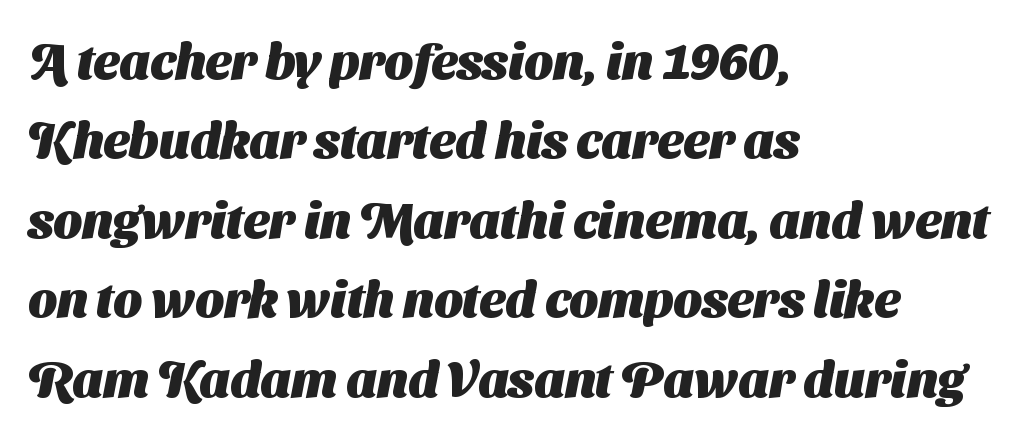
{"serif": "no", "bold": "yes", "weight": "heavy", "width": "normal", "stroke_contrast": "medium", "x_height": "medium", "monospaced": "no", "underline": "no", "align": "left", "line_spacing": "normal", "line_spacing_ratio": 1.59, "letter_spacing": "normal", "letter_spacing_em": 0.0, "glyph_px": 50}
